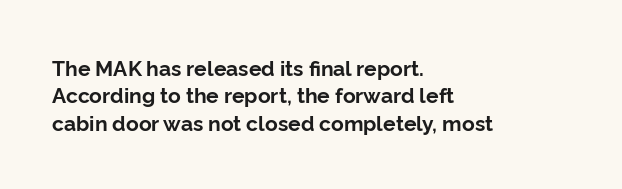
{"italic": "no", "bold": "yes", "underline": "no", "align": "left", "line_spacing": "normal", "line_spacing_ratio": 1.3, "letter_spacing": "normal", "letter_spacing_em": 0.0, "glyph_px": 21}
